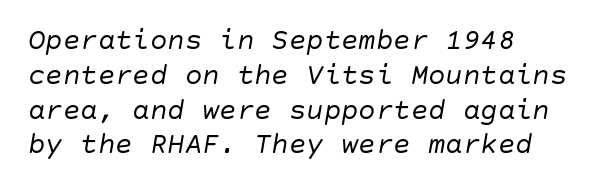
Q: Is the text bold? A: No.
Q: Is the text italic (slanted)? A: Yes, it leans right by about 10 degrees.
Q: Is the text underlined? A: No.
Q: How is the paragraph aligned? A: Left-aligned.
Q: Is the spacing between letters normal or unusually wide? A: Normal.
Q: Width (condensed, normal, or wide)? A: Normal.
Q: Stroke contrast? A: Low.
Q: x-height? A: Large.
